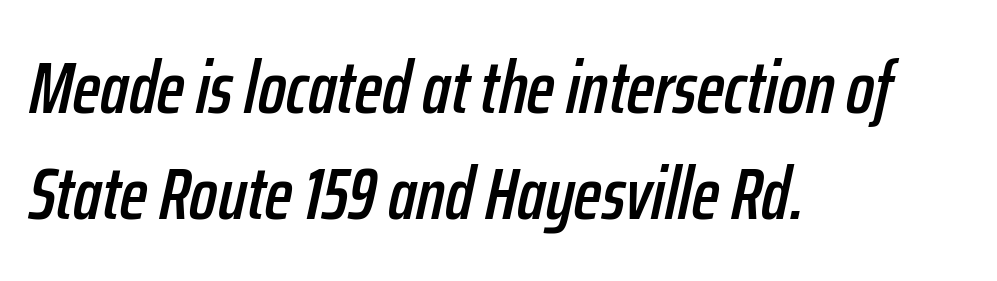
{"italic": "yes", "lean": "right", "slant_degrees": 12, "width": "condensed", "stroke_contrast": "low", "x_height": "medium", "monospaced": "no", "underline": "no", "align": "left", "line_spacing": "normal", "line_spacing_ratio": 1.43, "letter_spacing": "normal", "letter_spacing_em": 0.0, "glyph_px": 74}
